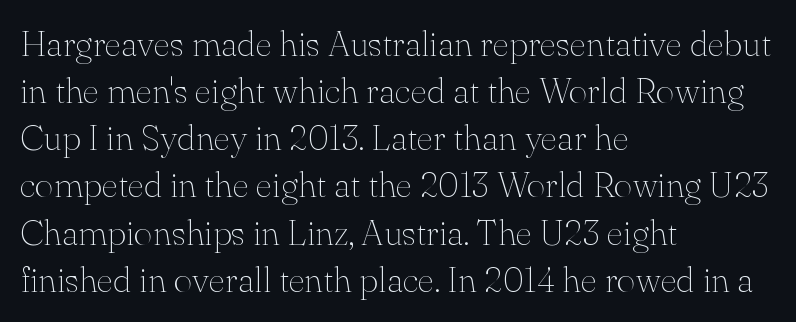
{"serif": "yes", "italic": "no", "bold": "no", "weight": "thin", "width": "normal", "stroke_contrast": "medium", "x_height": "small", "monospaced": "no", "underline": "no", "align": "left", "line_spacing": "normal", "line_spacing_ratio": 1.31, "letter_spacing": "normal", "letter_spacing_em": 0.0, "glyph_px": 36}
